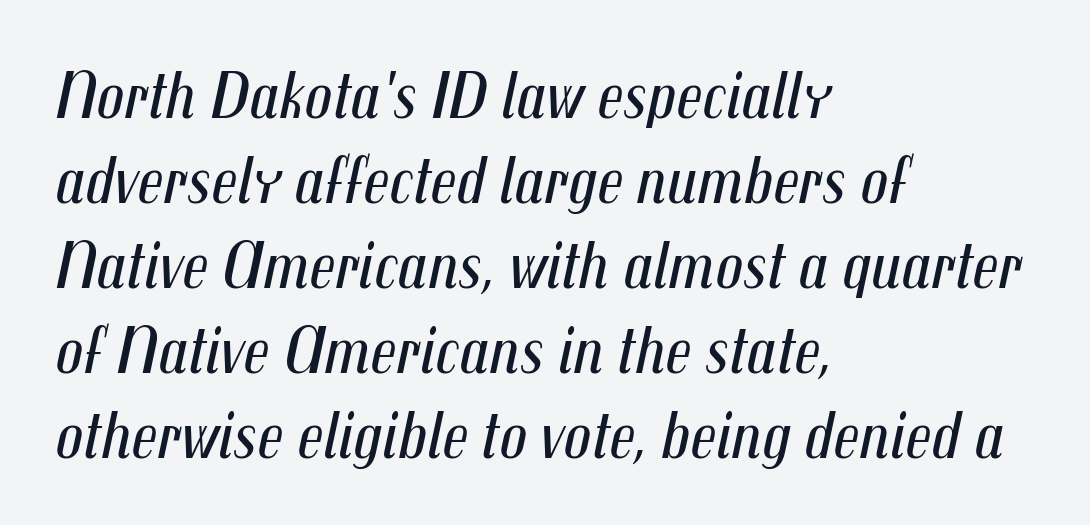
Q: Is the text bold? A: No.
Q: Is the text italic (slanted)? A: Yes, it leans right by about 12 degrees.
Q: Is the text underlined? A: No.
Q: How is the paragraph aligned? A: Left-aligned.
Q: Is the spacing between letters normal or unusually wide? A: Normal.
Q: Is the spacing between lines tight, normal or loose? A: Normal.
Q: Width (condensed, normal, or wide)? A: Condensed.
Q: Stroke contrast? A: Medium.
Q: x-height? A: Medium.
Q: Monospaced? A: No.
